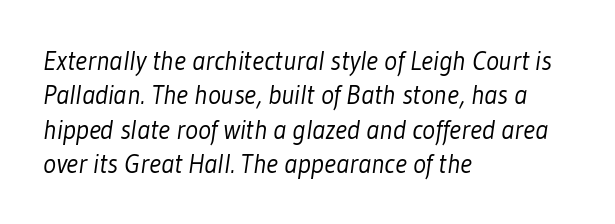
Q: Is the text bold? A: No.
Q: Is the text underlined? A: No.
Q: How is the paragraph aligned? A: Left-aligned.
Q: Is the spacing between letters normal or unusually wide? A: Normal.
Q: Is the spacing between lines tight, normal or loose? A: Normal.
